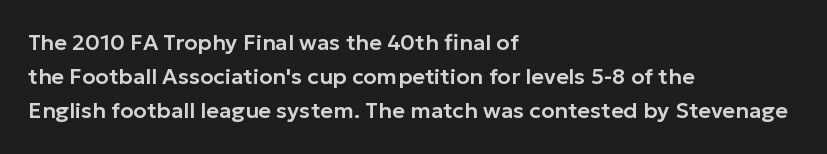
Students, observe: this is what conventionally led text looks like. This sample uses an upright cut, with every glyph sitting square on the baseline. A clean baseline with only descenders dipping below it. Each word holds together tightly as a unit, with standard inter-letter gaps.
